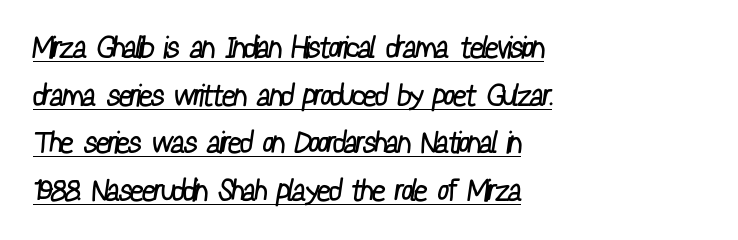
Q: Is the text bold? A: No.
Q: Is the typeface a serif or a sans-serif typeface? A: Sans-serif.
Q: Is the text underlined? A: Yes.
Q: How is the paragraph aligned? A: Left-aligned.
Q: Is the spacing between letters normal or unusually wide? A: Normal.
Q: Is the spacing between lines tight, normal or loose? A: Normal.
Q: Width (condensed, normal, or wide)? A: Condensed.
Q: Stroke contrast? A: Low.
Q: x-height? A: Medium.
Q: Monospaced? A: No.
